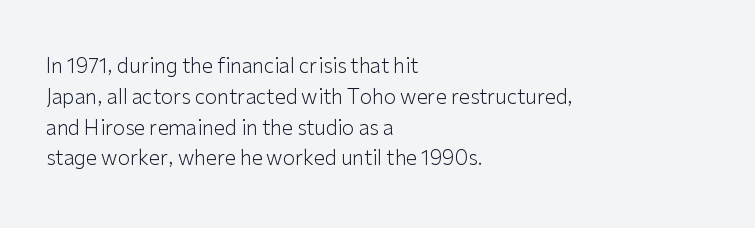
Unmarked baselines from the first word to the last. Between one letter and the next there's only the usual sliver of space. Left-aligned paragraph, ragged on the right. Compared with typical paragraphs, the rows here are spaced about the same. It's the straight-up-and-down kind of type.
